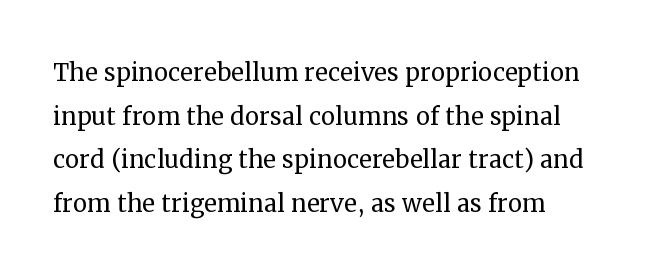
{"serif": "yes", "italic": "no", "bold": "no", "weight": "regular", "width": "normal", "stroke_contrast": "medium", "x_height": "medium", "monospaced": "no", "underline": "no", "align": "left", "line_spacing": "normal", "line_spacing_ratio": 1.36, "letter_spacing": "normal", "letter_spacing_em": 0.0, "glyph_px": 32}
